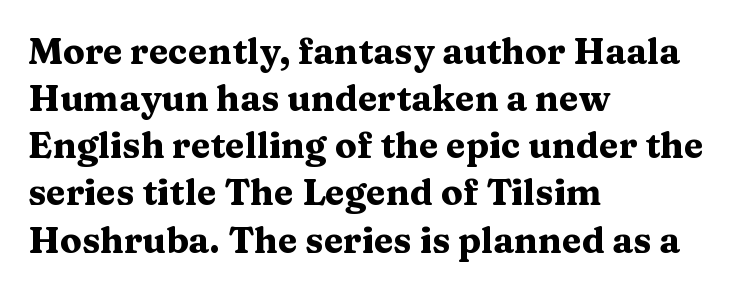
Q: Is the text bold? A: Yes.
Q: Is the text italic (slanted)? A: No, it is upright.
Q: Is the typeface a serif or a sans-serif typeface? A: Serif.
Q: Is the text underlined? A: No.
Q: How is the paragraph aligned? A: Left-aligned.
Q: Is the spacing between letters normal or unusually wide? A: Normal.
Q: Is the spacing between lines tight, normal or loose? A: Normal.
Q: Width (condensed, normal, or wide)? A: Wide.
Q: Stroke contrast? A: Medium.
Q: x-height? A: Medium.
Q: Monospaced? A: No.
